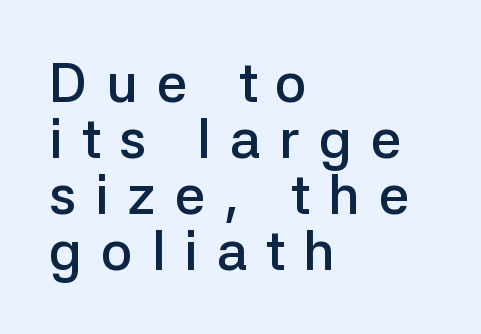
Tracking value appears strongly positive — letters spread wide. Rendered with straight, roman letterforms. The rendering uses natural spacing where letterforms have individual widths. The designer dialed line spacing down below the default. Strokes here are thickened, but only to semibold level. Beneath every word, the page is bare.
